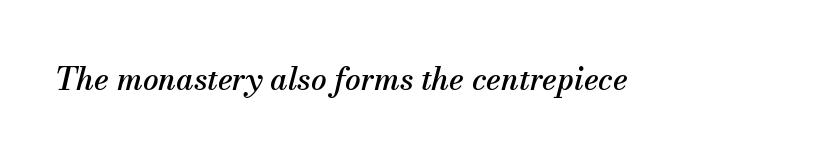
{"serif": "yes", "italic": "yes", "lean": "right", "slant_degrees": 13, "width": "normal", "stroke_contrast": "medium", "x_height": "small", "monospaced": "no", "underline": "no", "letter_spacing": "normal", "letter_spacing_em": 0.0, "glyph_px": 31}
